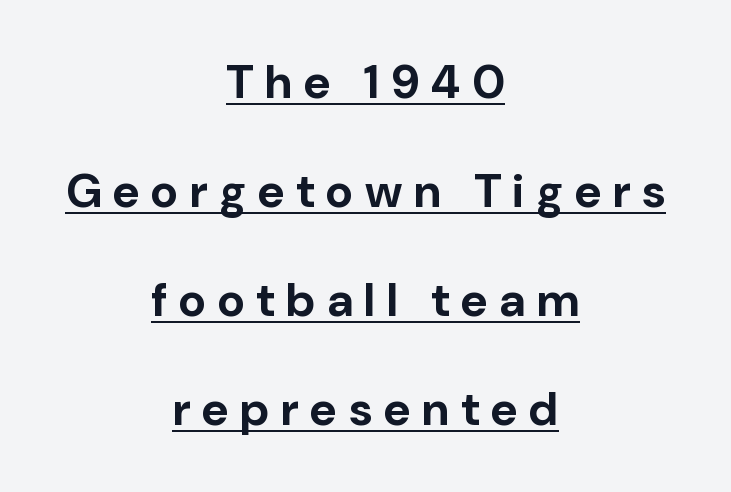
Stroke thickness is high; the sample reads as a true bold. Nope, no serifs anywhere on these letters. Here the designer chose a conventional face with non-uniform glyph widths. The lines are quadded center.
